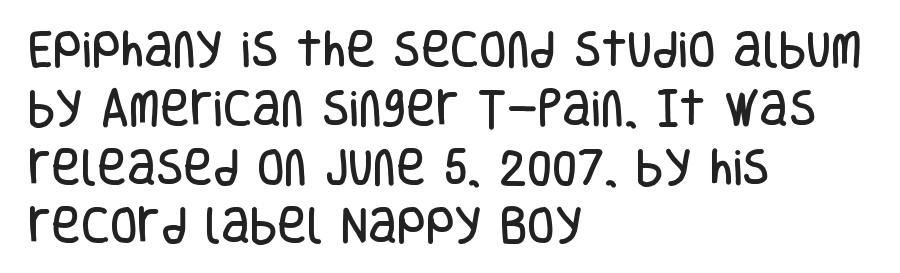
The image shows 40 px condensed sans-serif type, upright; set left-aligned, normal line spacing (1.47x), normal letter spacing, not underlined; low stroke contrast and a large x-height.
